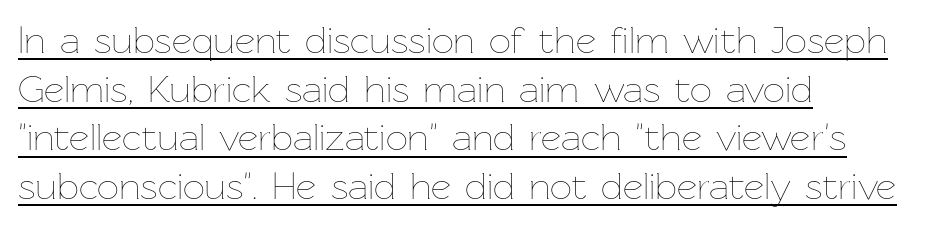
{"italic": "no", "bold": "no", "weight": "thin", "width": "normal", "stroke_contrast": "low", "x_height": "medium", "monospaced": "no", "underline": "yes", "align": "left", "line_spacing": "normal", "line_spacing_ratio": 1.25, "letter_spacing": "normal", "letter_spacing_em": 0.0, "glyph_px": 39}
